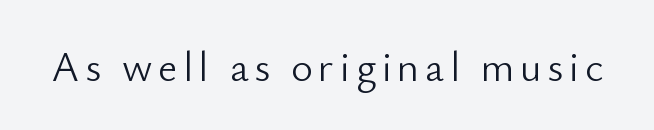
These lines were composed using upright roman letters. The strokes carry an ordinary text weight at most. The passage shown is typeset with a sans-serif family. Each letter keeps its own natural width here, so spacing adapts to shape.
